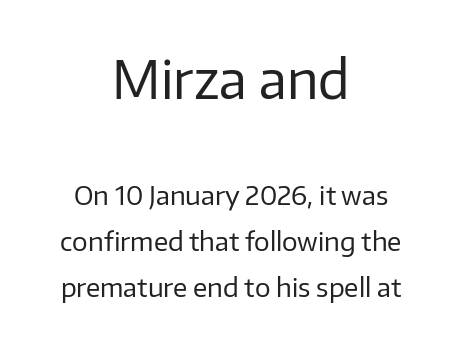
Q: Is the text bold? A: No.
Q: Is the text italic (slanted)? A: No, it is upright.
Q: Is the typeface a serif or a sans-serif typeface? A: Sans-serif.
Q: Is the text underlined? A: No.
Q: How is the paragraph aligned? A: Centered.
Q: Is the spacing between letters normal or unusually wide? A: Normal.
Q: Which block of text is set in a larger size, the first (top) or the second (bottom)? A: The first (top) one.
Q: Width (condensed, normal, or wide)? A: Normal.
Q: Stroke contrast? A: Low.
Q: x-height? A: Medium.
Q: Monospaced? A: No.
